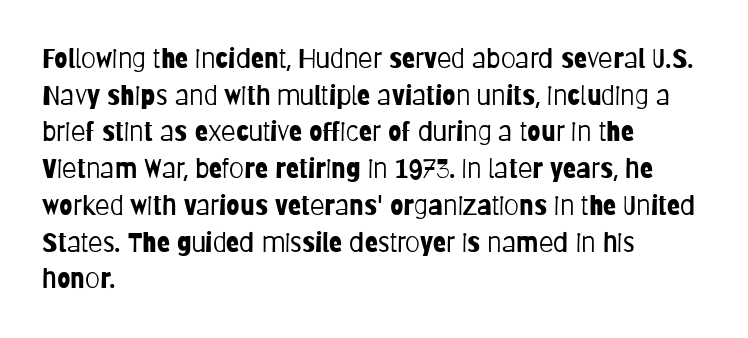
The image shows 27 px text type, upright; set left-aligned, normal line spacing (1.36x), normal letter spacing, not underlined.
